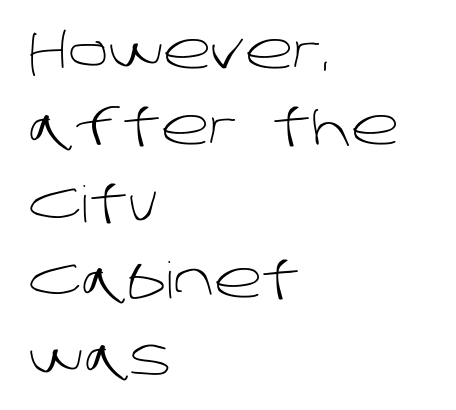
{"serif": "no", "bold": "no", "weight": "light", "width": "normal", "stroke_contrast": "low", "x_height": "large", "monospaced": "no", "underline": "no", "align": "left", "line_spacing": "normal", "line_spacing_ratio": 1.53, "letter_spacing": "normal", "letter_spacing_em": 0.0, "glyph_px": 50}
